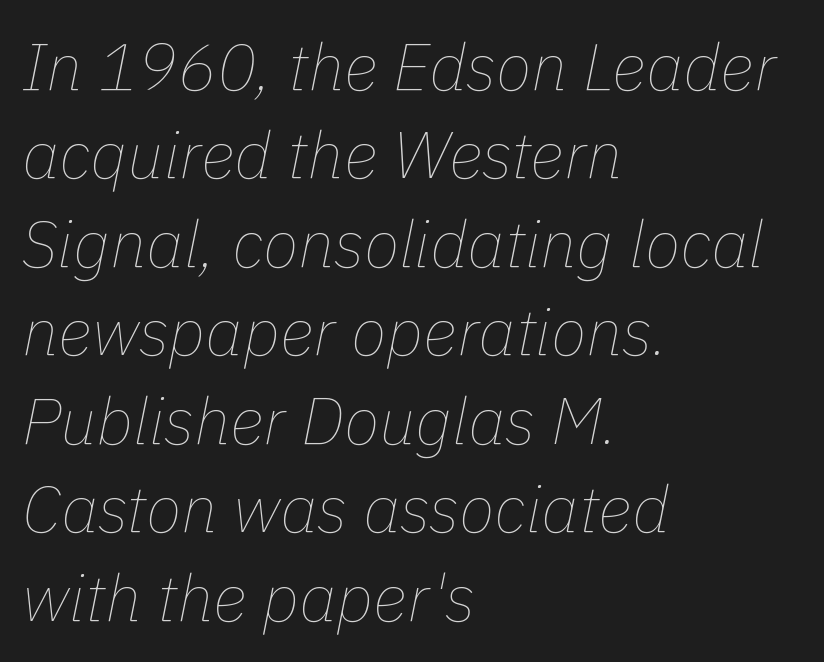
Q: Is the text bold? A: No.
Q: Is the text italic (slanted)? A: Yes, it leans right by about 11 degrees.
Q: Is the text underlined? A: No.
Q: How is the paragraph aligned? A: Left-aligned.
Q: Is the spacing between letters normal or unusually wide? A: Normal.
Q: Is the spacing between lines tight, normal or loose? A: Normal.
Q: Width (condensed, normal, or wide)? A: Normal.
Q: Stroke contrast? A: Low.
Q: x-height? A: Medium.
Q: Monospaced? A: No.
